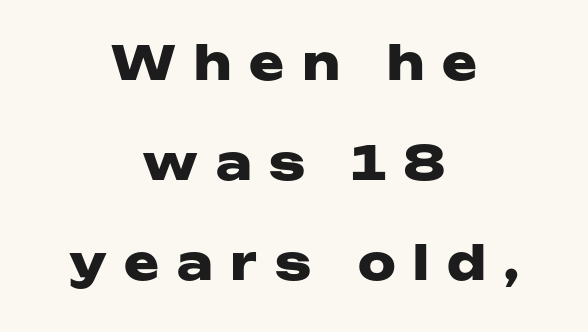
{"serif": "no", "italic": "no", "bold": "yes", "weight": "heavy", "width": "wide", "stroke_contrast": "low", "x_height": "medium", "monospaced": "no", "underline": "no", "align": "center", "line_spacing": "loose", "line_spacing_ratio": 2.13, "letter_spacing": "wide", "letter_spacing_em": 0.38, "glyph_px": 47}
